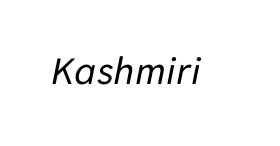
Proportional: the letters do not fall into vertical columns. Underline: absent. Look at the tracking — it's just the regular setting, nothing added. Italic: yes, the glyphs are oblique. The characters are drawn with everyday or finer stroke widths.
